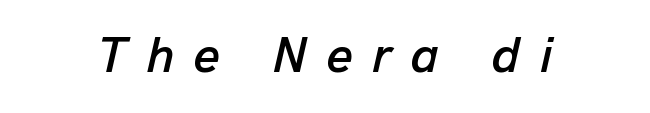
{"italic": "yes", "lean": "right", "slant_degrees": 13, "width": "normal", "stroke_contrast": "low", "x_height": "medium", "monospaced": "no", "underline": "no", "letter_spacing": "wide", "letter_spacing_em": 0.39, "glyph_px": 50}
